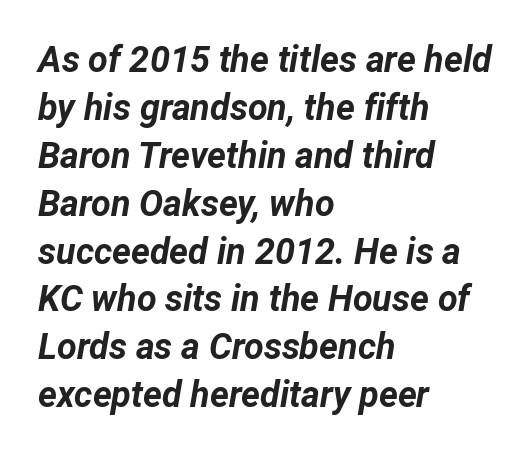
Horizontally, the lines are justified to the leading edge only. Designer's note — italics engaged. Plenty of ink on the page — the face is bold. The passage shown stacks its lines at a standard gap. Anything drawn beneath the words? Only blank space. The type is set solid horizontally, with unmodified tracking.
